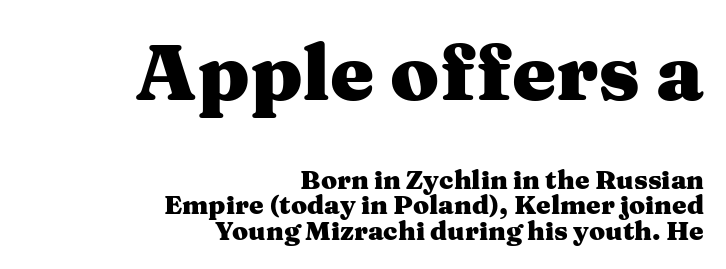
The image shows 79 px heavy, wide serif type, upright; set right-aligned, tight line spacing (0.98x), normal letter spacing, not underlined; the first (top) block is 3.04x larger; medium stroke contrast and a medium x-height.
